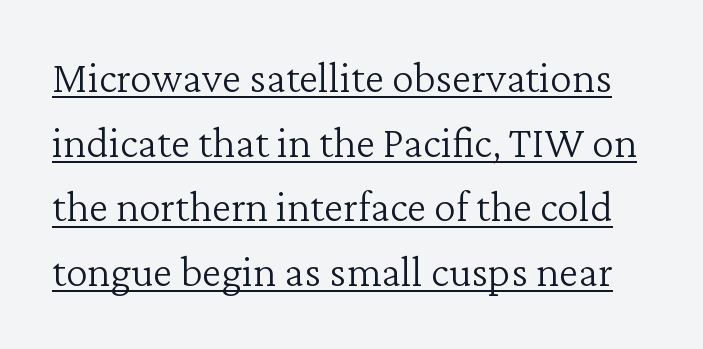
Q: Is the text bold? A: No.
Q: Is the text italic (slanted)? A: No, it is upright.
Q: Is the typeface a serif or a sans-serif typeface? A: Serif.
Q: Is the text underlined? A: Yes.
Q: Is the spacing between letters normal or unusually wide? A: Normal.
Q: Is the spacing between lines tight, normal or loose? A: Normal.
Q: Width (condensed, normal, or wide)? A: Normal.
Q: Stroke contrast? A: Low.
Q: x-height? A: Medium.
Q: Monospaced? A: No.
